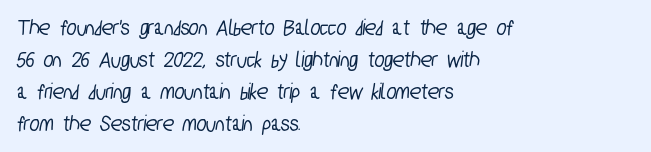
{"underline": "no", "align": "left", "line_spacing": "normal", "line_spacing_ratio": 1.39, "letter_spacing": "normal", "letter_spacing_em": 0.0, "glyph_px": 23}
